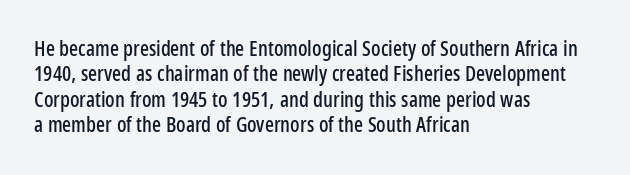
Q: Is the text italic (slanted)? A: No, it is upright.
Q: Is the text underlined? A: No.
Q: How is the paragraph aligned? A: Left-aligned.
Q: Is the spacing between letters normal or unusually wide? A: Normal.
